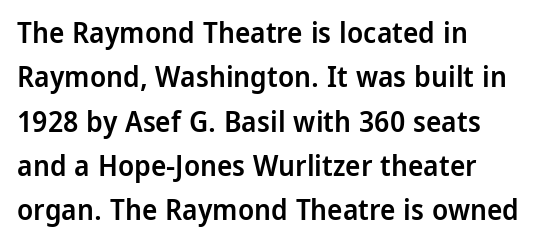
The image shows 29 px semibold sans-serif type, upright; set left-aligned, normal line spacing (1.53x), normal letter spacing, not underlined; low stroke contrast and a medium x-height.
